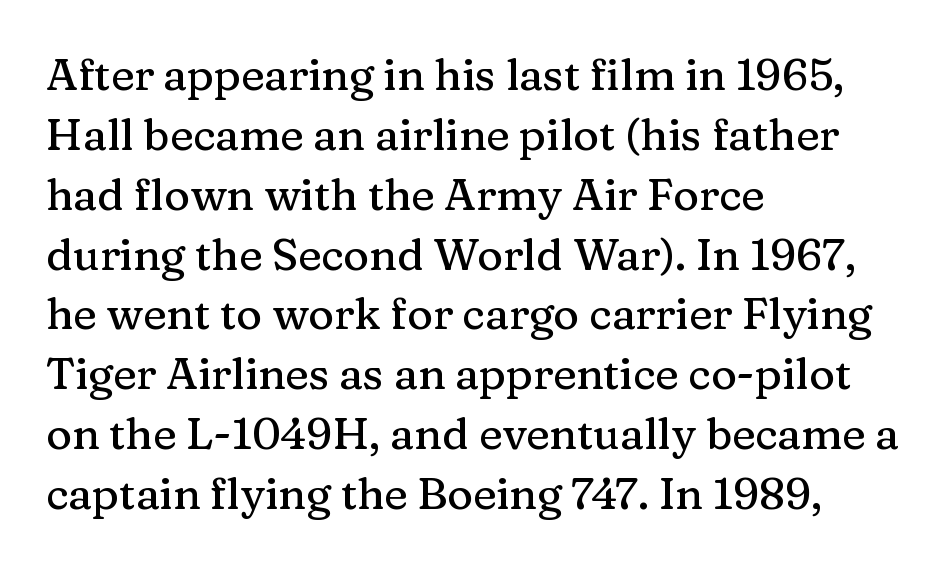
{"serif": "yes", "italic": "no", "width": "normal", "stroke_contrast": "medium", "x_height": "medium", "monospaced": "no", "underline": "no", "align": "left", "line_spacing": "normal", "line_spacing_ratio": 1.36, "letter_spacing": "normal", "letter_spacing_em": 0.0, "glyph_px": 44}
